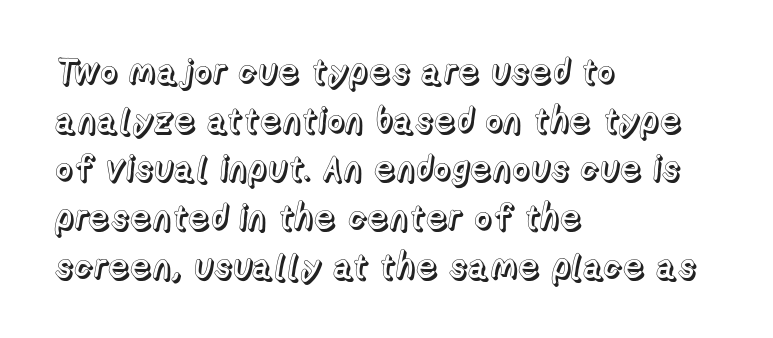
Horizontally, the lines are justified to the leading edge only. Regarding leading, the lines here are spaced in the standard way. Letter spacing: default. Is this a fixed-width face? No — the glyphs have proportional, varying widths. Lines of text with bare space underneath.
